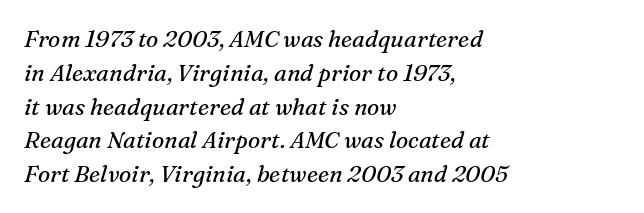
{"italic": "yes", "lean": "right", "slant_degrees": 16, "bold": "no", "underline": "no", "align": "left", "line_spacing": "normal", "line_spacing_ratio": 1.47, "letter_spacing": "normal", "letter_spacing_em": 0.0, "glyph_px": 23}
